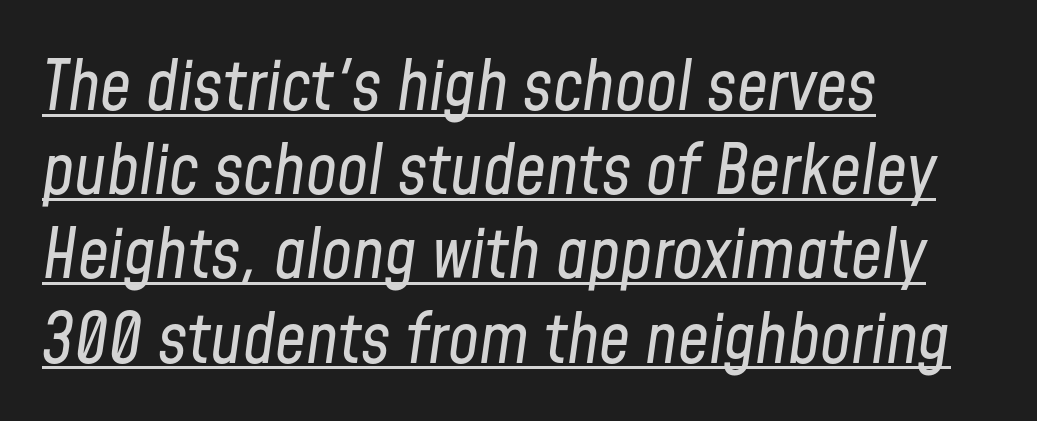
The image shows 69 px regular-weight, condensed type, italic (leaning right); set left-aligned, line spacing 1.22x, normal letter spacing, underlined; low stroke contrast and a medium x-height.
